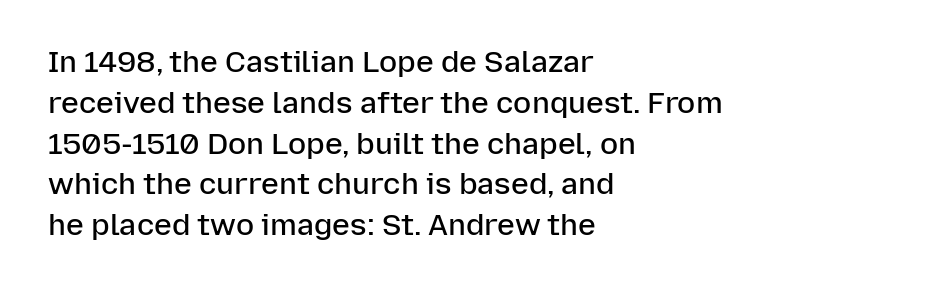
In terms of posture, this sample is upright. Every letter is mildly thick-stroked: semibold rather than bold. The face used here is proportionally spaced, like ordinary book or web type. Check where the strokes stop: nothing finishes them off — pure sans. Summary of vertical rhythm: regular, with standard interline spacing.
